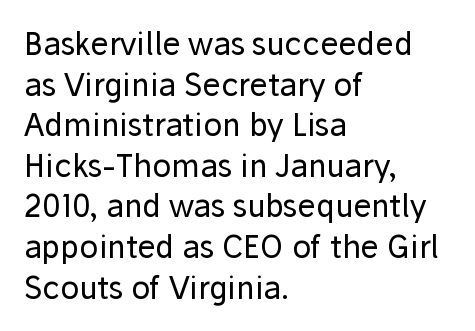
Words float on clear page, feet unadorned. Quick note: interline space is typical. The rendering uses natural spacing where letterforms have individual widths. The typesetter chose a ragged-right arrangement here. Ink coverage per letter is moderate at most. Nothing unusual about the tracking: characters are spaced as the font intends.
